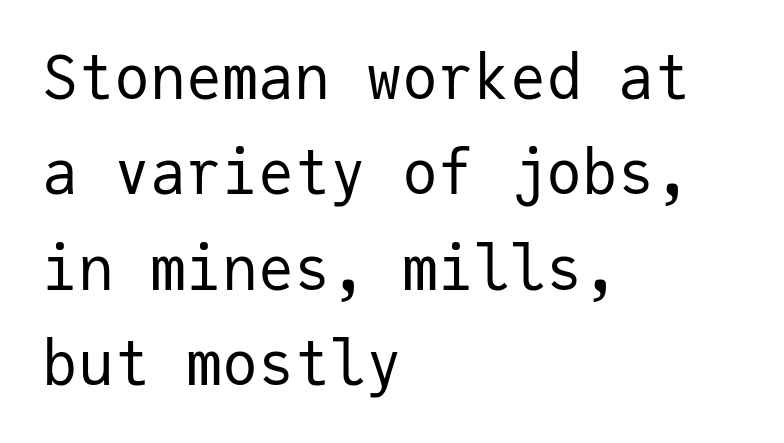
{"serif": "no", "italic": "no", "bold": "no", "weight": "regular", "width": "normal", "stroke_contrast": "low", "x_height": "medium", "monospaced": "yes", "underline": "no", "align": "left", "line_spacing": "normal", "line_spacing_ratio": 1.59, "letter_spacing": "normal", "letter_spacing_em": 0.0, "glyph_px": 60}
